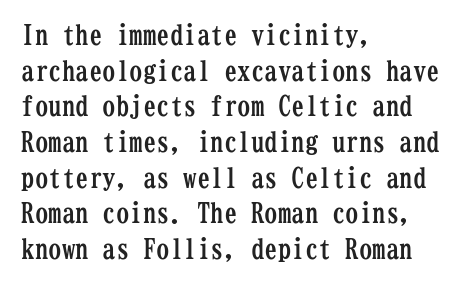
{"italic": "no", "bold": "yes", "underline": "no", "align": "left", "line_spacing": "normal", "line_spacing_ratio": 1.32, "letter_spacing": "normal", "letter_spacing_em": 0.0, "glyph_px": 27}
